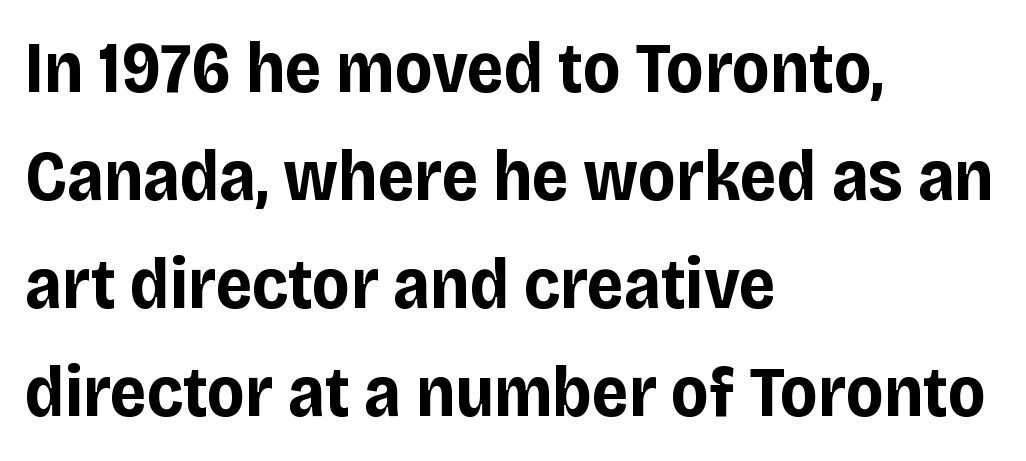
{"serif": "no", "italic": "no", "bold": "yes", "weight": "bold", "width": "normal", "stroke_contrast": "low", "x_height": "large", "monospaced": "no", "underline": "no", "align": "left", "line_spacing": "normal", "line_spacing_ratio": 1.5, "letter_spacing": "normal", "letter_spacing_em": 0.0, "glyph_px": 72}
